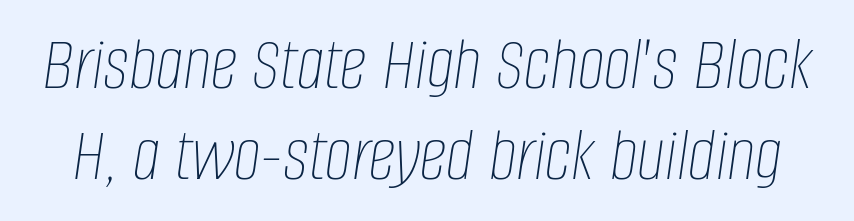
{"italic": "yes", "lean": "right", "slant_degrees": 8, "bold": "no", "weight": "thin", "width": "condensed", "stroke_contrast": "low", "x_height": "large", "monospaced": "no", "underline": "no", "line_spacing_ratio": 1.18, "letter_spacing": "normal", "letter_spacing_em": 0.0, "glyph_px": 77}
